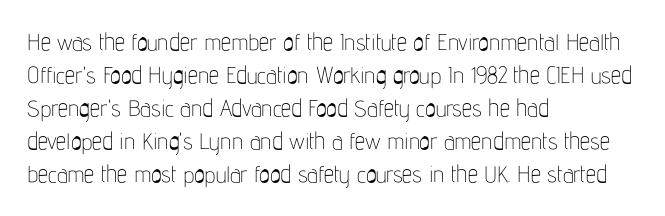
Does extra space separate the letters? No, they use regular spacing. The rendering anchors every line to the left-hand side. The axis of the letterforms is exactly vertical. These lines sit exactly where default settings would place them. Ink coverage per letter is moderate at most. Bare-footed words on every line.
